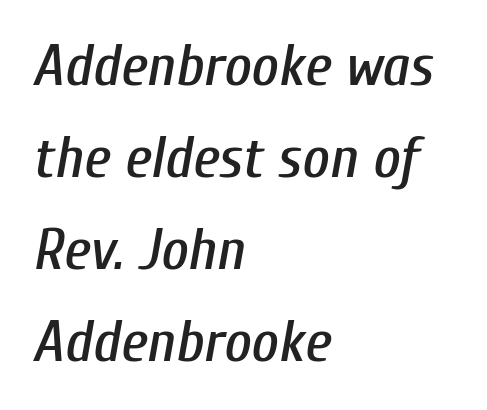
{"italic": "yes", "lean": "right", "slant_degrees": 10, "width": "condensed", "stroke_contrast": "low", "x_height": "medium", "monospaced": "no", "underline": "no", "align": "left", "line_spacing": "normal", "line_spacing_ratio": 1.56, "letter_spacing": "normal", "letter_spacing_em": 0.0, "glyph_px": 59}
